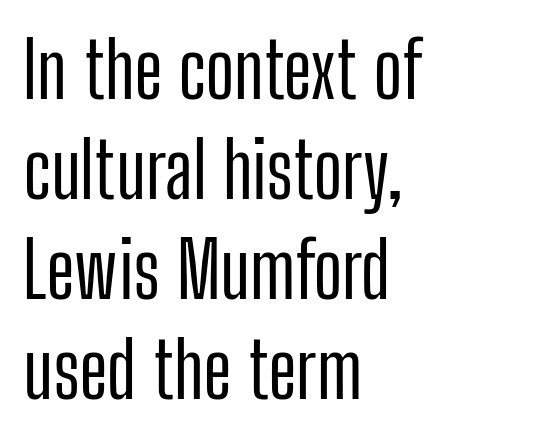
{"serif": "no", "italic": "no", "width": "condensed", "stroke_contrast": "low", "x_height": "medium", "monospaced": "no", "underline": "no", "align": "left", "line_spacing": "normal", "line_spacing_ratio": 1.3, "letter_spacing": "normal", "letter_spacing_em": 0.0, "glyph_px": 77}
